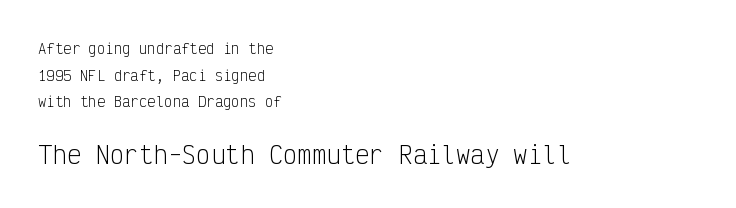
{"italic": "no", "bold": "no", "underline": "no", "align": "left", "line_spacing": "loose", "line_spacing_ratio": 1.9, "letter_spacing": "normal", "letter_spacing_em": 0.0, "larger_block": "second", "size_ratio": 1.71, "glyph_px": 24}
